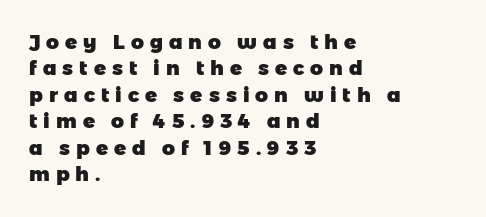
The image shows 20 px bold type; set left-aligned, normal line spacing (1.32x), unusually wide letter spacing (+0.3 em), not underlined.
